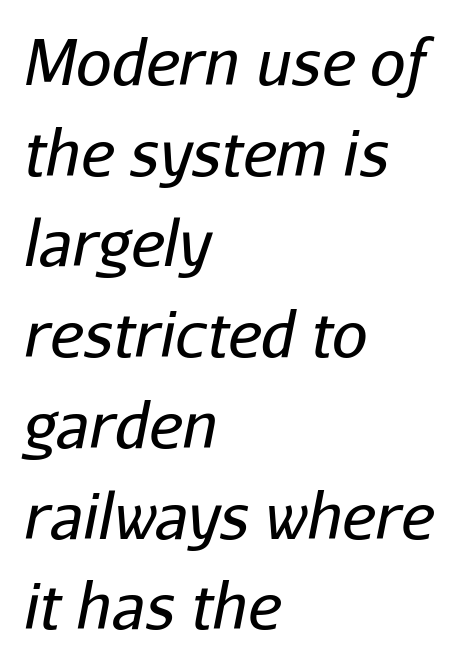
Q: Is the text bold? A: No.
Q: Is the text italic (slanted)? A: Yes, it leans right by about 11 degrees.
Q: Is the text underlined? A: No.
Q: How is the paragraph aligned? A: Left-aligned.
Q: Is the spacing between letters normal or unusually wide? A: Normal.
Q: Is the spacing between lines tight, normal or loose? A: Normal.
Q: Width (condensed, normal, or wide)? A: Normal.
Q: Stroke contrast? A: Low.
Q: x-height? A: Medium.
Q: Monospaced? A: No.
